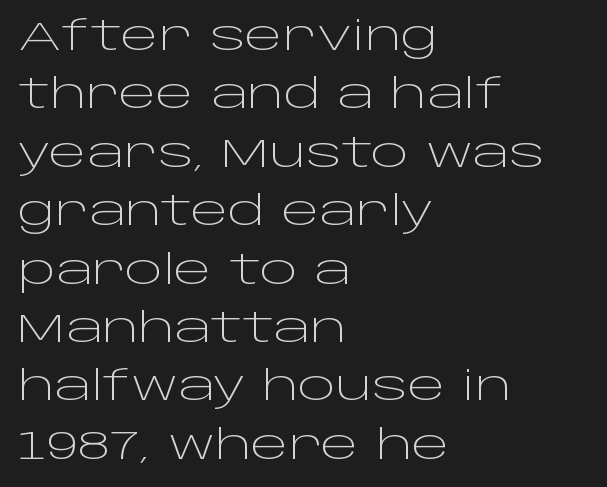
{"serif": "no", "italic": "no", "bold": "no", "weight": "light", "width": "wide", "stroke_contrast": "low", "x_height": "large", "monospaced": "no", "underline": "no", "align": "left", "line_spacing": "normal", "line_spacing_ratio": 1.46, "letter_spacing": "normal", "letter_spacing_em": 0.0, "glyph_px": 40}
